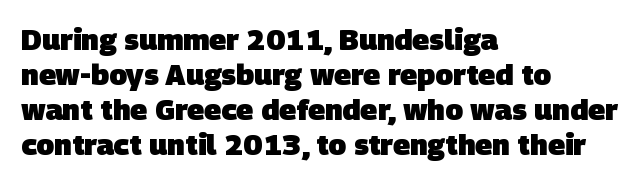
{"serif": "no", "bold": "yes", "weight": "heavy", "width": "normal", "stroke_contrast": "low", "x_height": "large", "monospaced": "no", "underline": "no", "align": "left", "line_spacing_ratio": 1.21, "letter_spacing": "normal", "letter_spacing_em": 0.0, "glyph_px": 29}
